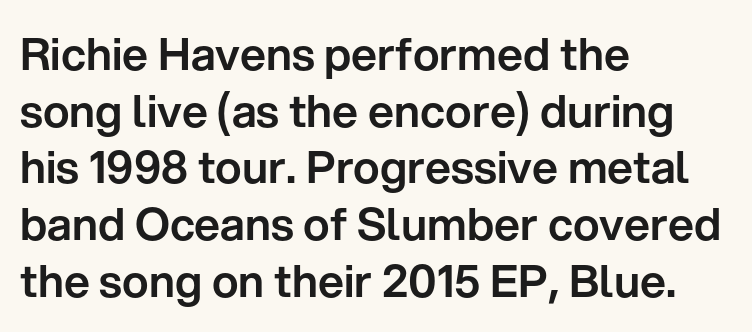
Q: Is the text italic (slanted)? A: No, it is upright.
Q: Is the typeface a serif or a sans-serif typeface? A: Sans-serif.
Q: Is the text underlined? A: No.
Q: How is the paragraph aligned? A: Left-aligned.
Q: Is the spacing between letters normal or unusually wide? A: Normal.
Q: Is the spacing between lines tight, normal or loose? A: Normal.
Q: Width (condensed, normal, or wide)? A: Normal.
Q: Stroke contrast? A: Low.
Q: x-height? A: Medium.
Q: Monospaced? A: No.
